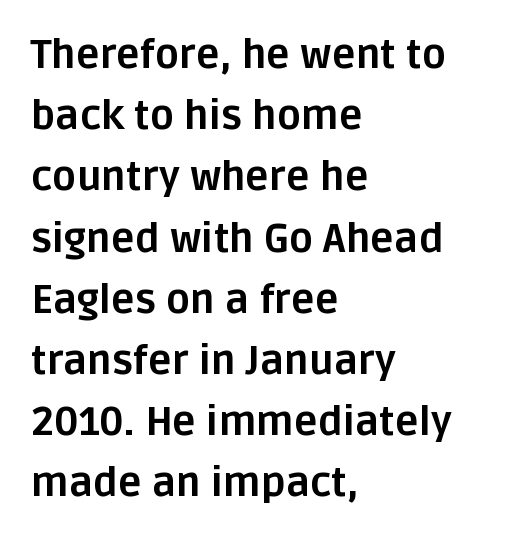
{"serif": "no", "italic": "no", "bold": "yes", "weight": "bold", "width": "normal", "stroke_contrast": "low", "x_height": "large", "monospaced": "no", "underline": "no", "align": "left", "line_spacing": "normal", "line_spacing_ratio": 1.53, "letter_spacing": "normal", "letter_spacing_em": 0.0, "glyph_px": 40}
